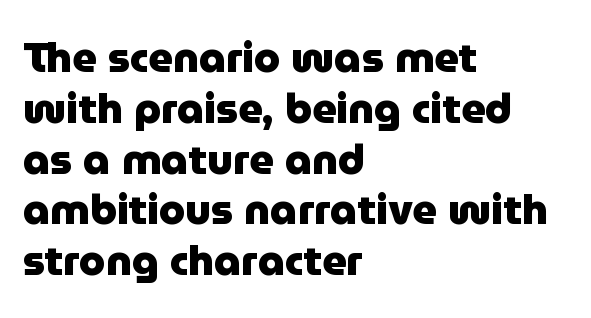
The image shows 42 px heavy sans-serif type, upright; set left-aligned, line spacing 1.21x, normal letter spacing, not underlined; low stroke contrast and a medium x-height.
